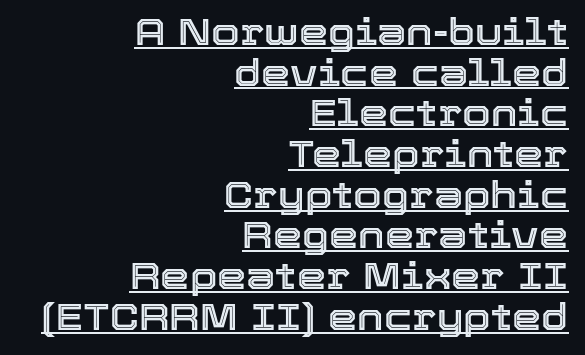
The image shows 37 px text type, upright; set right-aligned, tight line spacing (1.1x), normal letter spacing, underlined; a medium x-height.
